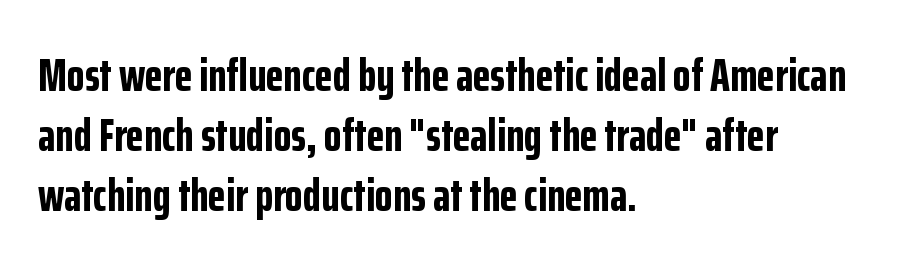
Q: Is the text bold? A: Yes.
Q: Is the text italic (slanted)? A: No, it is upright.
Q: Is the typeface a serif or a sans-serif typeface? A: Sans-serif.
Q: Is the text underlined? A: No.
Q: How is the paragraph aligned? A: Left-aligned.
Q: Is the spacing between letters normal or unusually wide? A: Normal.
Q: Is the spacing between lines tight, normal or loose? A: Normal.
Q: Width (condensed, normal, or wide)? A: Condensed.
Q: Stroke contrast? A: Low.
Q: x-height? A: Medium.
Q: Monospaced? A: No.
